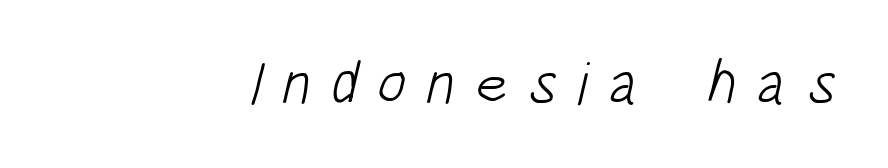
The image shows 60 px light, condensed sans-serif type; set unusually wide letter spacing (+0.34 em), not underlined; low stroke contrast and a large x-height.
